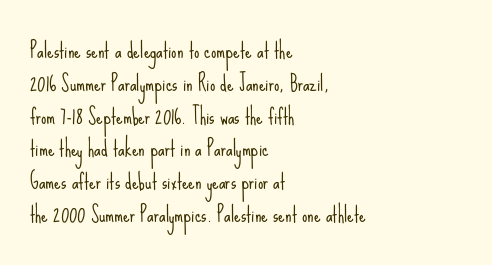
Q: Is the text bold? A: No.
Q: Is the text italic (slanted)? A: No, it is upright.
Q: Is the text underlined? A: No.
Q: How is the paragraph aligned? A: Left-aligned.
Q: Is the spacing between letters normal or unusually wide? A: Normal.
Q: Is the spacing between lines tight, normal or loose? A: Normal.
